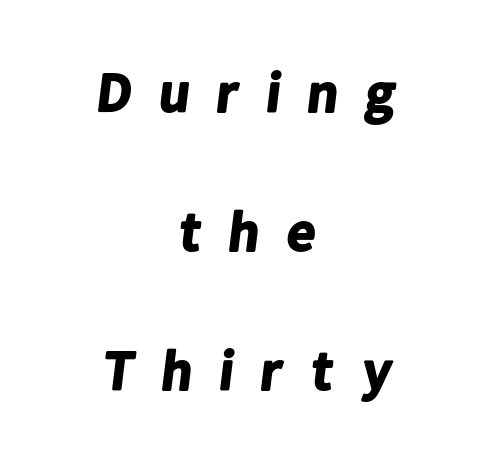
Q: Is the text bold? A: Yes.
Q: Is the typeface a serif or a sans-serif typeface? A: Sans-serif.
Q: Is the text underlined? A: No.
Q: How is the paragraph aligned? A: Centered.
Q: Is the spacing between letters normal or unusually wide? A: Unusually wide.
Q: Is the spacing between lines tight, normal or loose? A: Loose.
Q: Width (condensed, normal, or wide)? A: Normal.
Q: Stroke contrast? A: Low.
Q: x-height? A: Medium.
Q: Monospaced? A: No.
